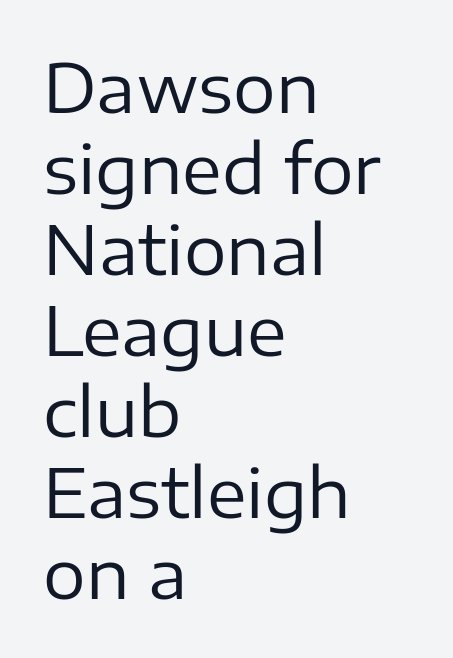
{"serif": "no", "italic": "no", "bold": "no", "weight": "regular", "width": "normal", "stroke_contrast": "low", "x_height": "medium", "monospaced": "no", "underline": "no", "align": "left", "line_spacing_ratio": 1.21, "letter_spacing": "normal", "letter_spacing_em": 0.0, "glyph_px": 67}
